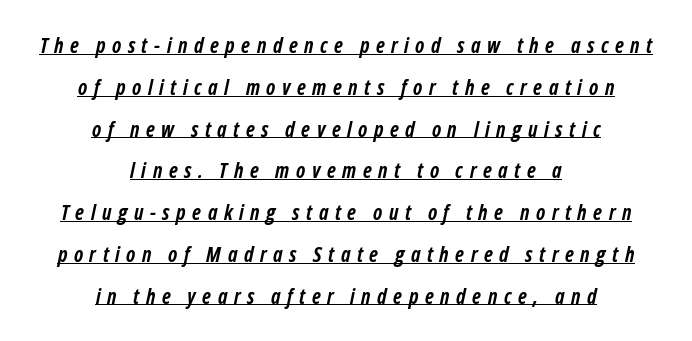
Rows of type keep a wide berth in the vertical direction. On the weight axis this lands at bold, roughly 700. Students, observe the line beneath the letters — that is underlining. Leftover space on each line is divided equally before and after the words. Is the type slanted? Yes — the strokes lean at a clear angle. You could only call the tracking loose — the letters float apart.
